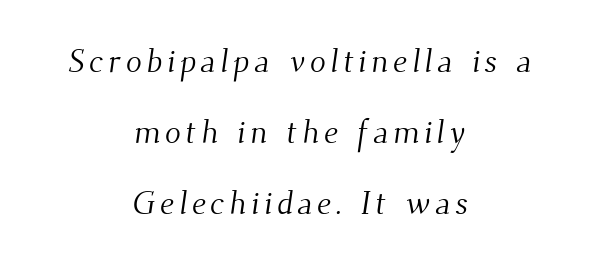
Q: Is the text bold? A: No.
Q: Is the typeface a serif or a sans-serif typeface? A: Serif.
Q: Is the text underlined? A: No.
Q: How is the paragraph aligned? A: Centered.
Q: Is the spacing between lines tight, normal or loose? A: Loose.
Q: Width (condensed, normal, or wide)? A: Normal.
Q: Stroke contrast? A: Medium.
Q: x-height? A: Small.
Q: Monospaced? A: No.
